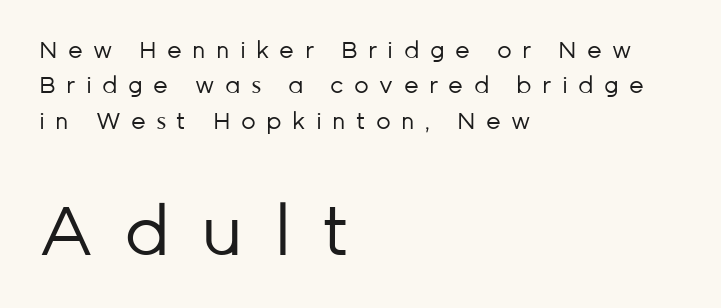
{"serif": "no", "italic": "no", "bold": "no", "weight": "regular", "width": "normal", "stroke_contrast": "low", "x_height": "medium", "monospaced": "no", "underline": "no", "align": "left", "line_spacing": "normal", "line_spacing_ratio": 1.54, "letter_spacing": "wide", "letter_spacing_em": 0.45, "larger_block": "second", "size_ratio": 2.96, "glyph_px": 68}
